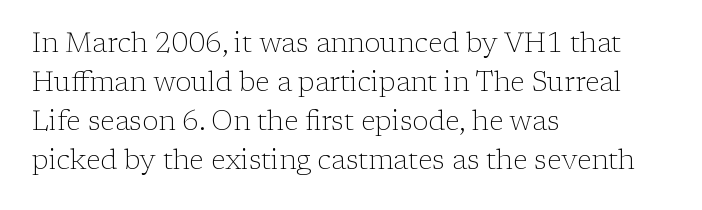
{"italic": "no", "bold": "no", "underline": "no", "align": "left", "line_spacing": "normal", "line_spacing_ratio": 1.45, "letter_spacing": "normal", "letter_spacing_em": 0.0, "glyph_px": 27}
